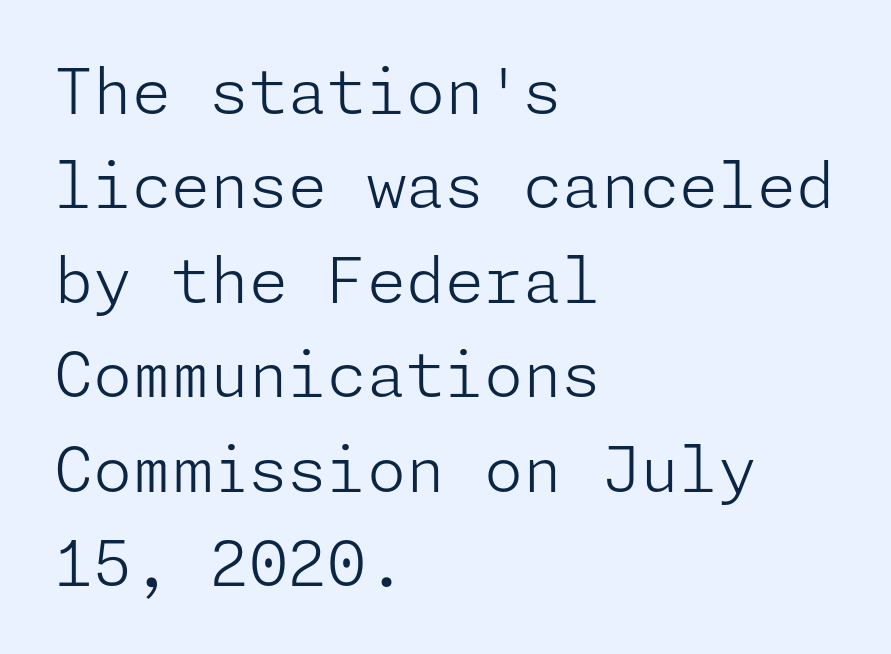
{"serif": "no", "italic": "no", "bold": "no", "weight": "light", "width": "normal", "stroke_contrast": "low", "x_height": "medium", "underline": "no", "align": "left", "line_spacing": "normal", "line_spacing_ratio": 1.5, "letter_spacing": "normal", "letter_spacing_em": 0.0, "glyph_px": 63}
